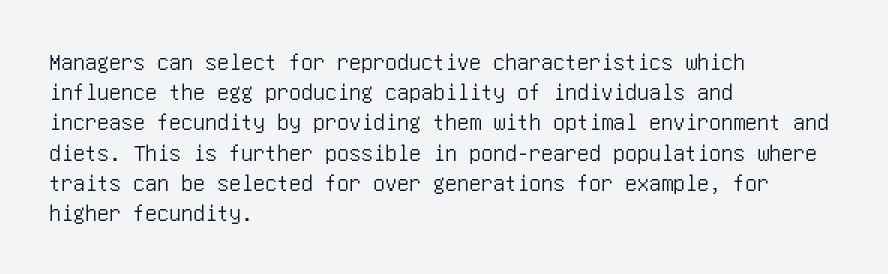
{"italic": "no", "underline": "no", "align": "left", "line_spacing": "normal", "line_spacing_ratio": 1.26, "letter_spacing": "normal", "letter_spacing_em": 0.0, "glyph_px": 24}
